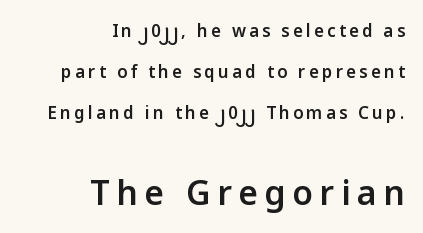
Q: Is the text bold? A: Semi-bold.
Q: Is the text italic (slanted)? A: No, it is upright.
Q: Is the typeface a serif or a sans-serif typeface? A: Sans-serif.
Q: Is the text underlined? A: No.
Q: How is the paragraph aligned? A: Right-aligned.
Q: Is the spacing between lines tight, normal or loose? A: Loose.
Q: Which block of text is set in a larger size, the first (top) or the second (bottom)? A: The second (bottom) one.
Q: Width (condensed, normal, or wide)? A: Normal.
Q: Stroke contrast? A: Low.
Q: x-height? A: Medium.
Q: Monospaced? A: No.
